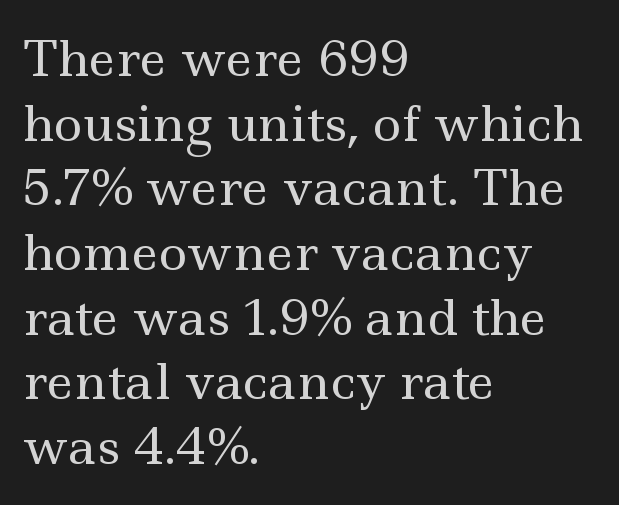
Is this a fixed-width face? No — the glyphs have proportional, varying widths. Unbolded letterforms with no extra heft. This sample uses a serif face. Every character sits straight up, as roman type does. The words here are not underlined.
